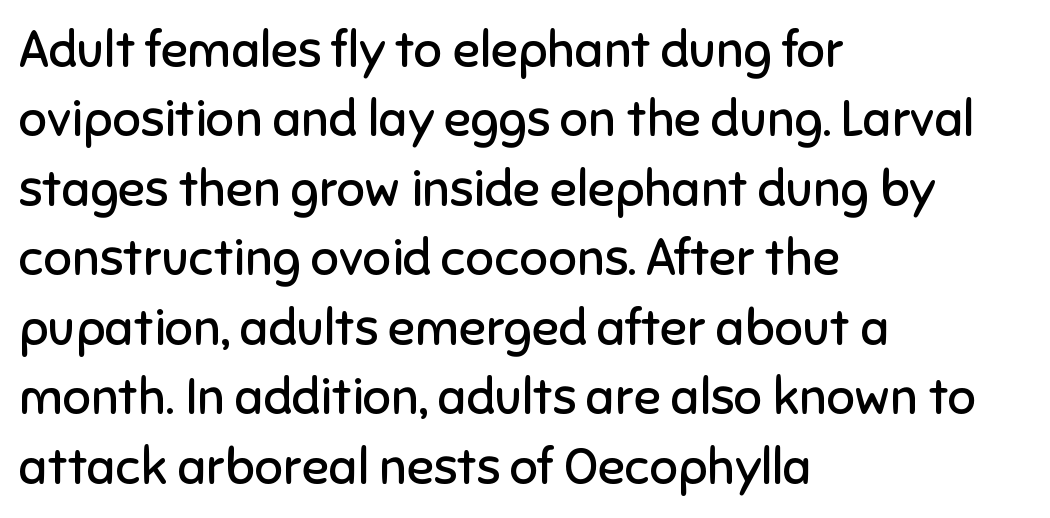
Interline gaps are of average width in this sample. Does the copy run flush right? No — it runs flush left. Think of a printed novel: that variable character pitch is what you see here. Does extra space separate the letters? No, they use regular spacing. Designer's note — italics off, roman on. The string is rendered with underlining switched off.
